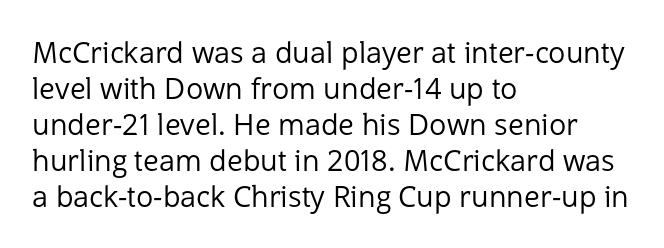
Q: Is the text bold? A: No.
Q: Is the text italic (slanted)? A: No, it is upright.
Q: Is the typeface a serif or a sans-serif typeface? A: Sans-serif.
Q: Is the text underlined? A: No.
Q: How is the paragraph aligned? A: Left-aligned.
Q: Is the spacing between letters normal or unusually wide? A: Normal.
Q: Width (condensed, normal, or wide)? A: Normal.
Q: Stroke contrast? A: Low.
Q: x-height? A: Medium.
Q: Monospaced? A: No.
